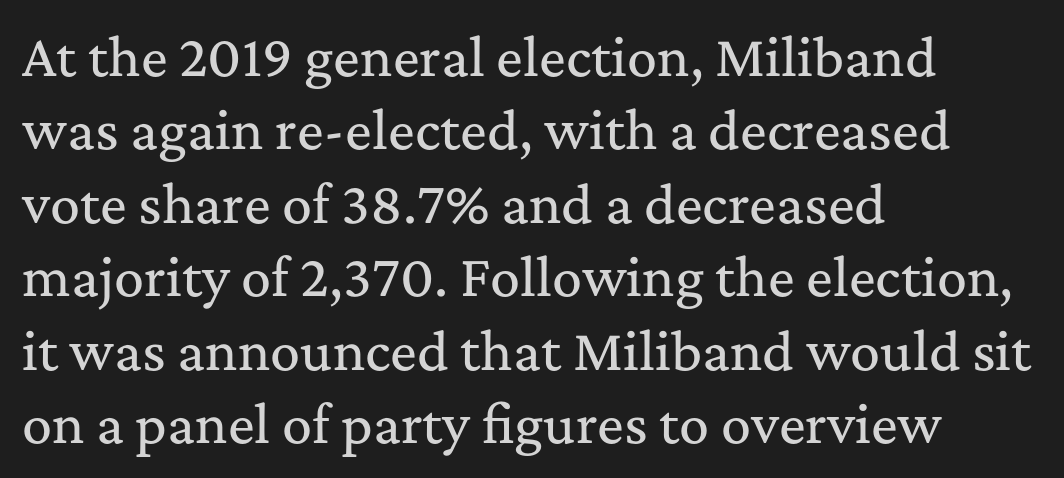
{"serif": "yes", "italic": "no", "width": "normal", "stroke_contrast": "medium", "x_height": "medium", "monospaced": "no", "underline": "no", "align": "left", "line_spacing": "normal", "line_spacing_ratio": 1.47, "letter_spacing": "normal", "letter_spacing_em": 0.0, "glyph_px": 50}
